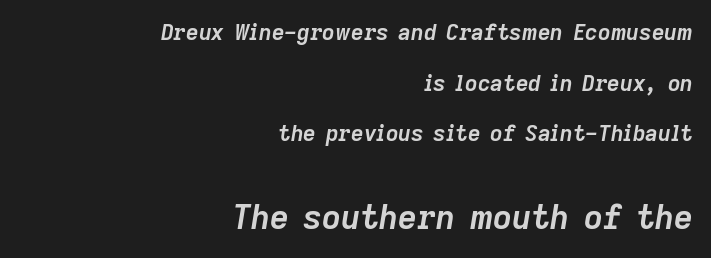
Q: Is the text bold? A: Yes.
Q: Is the text italic (slanted)? A: Yes, it leans right by about 9 degrees.
Q: Is the text underlined? A: No.
Q: How is the paragraph aligned? A: Right-aligned.
Q: Is the spacing between letters normal or unusually wide? A: Normal.
Q: Is the spacing between lines tight, normal or loose? A: Loose.
Q: Which block of text is set in a larger size, the first (top) or the second (bottom)? A: The second (bottom) one.
Q: Width (condensed, normal, or wide)? A: Normal.
Q: Stroke contrast? A: Low.
Q: x-height? A: Medium.
Q: Monospaced? A: No.
